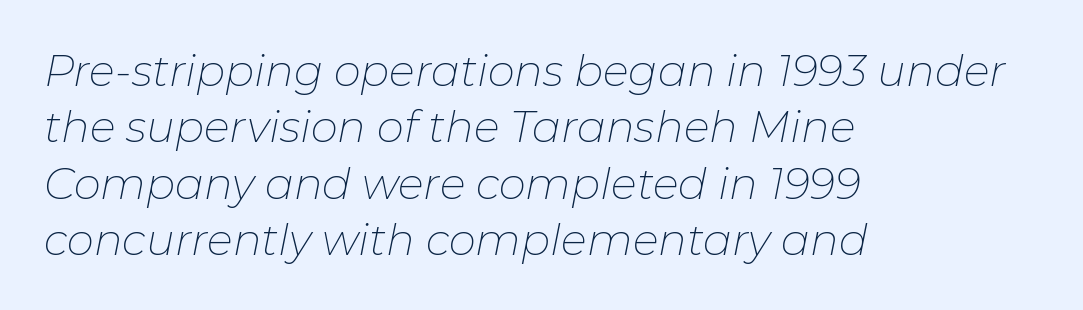
The image shows 43 px thin type, italic (leaning right); set left-aligned, normal line spacing (1.31x), normal letter spacing, not underlined; low stroke contrast and a medium x-height.
